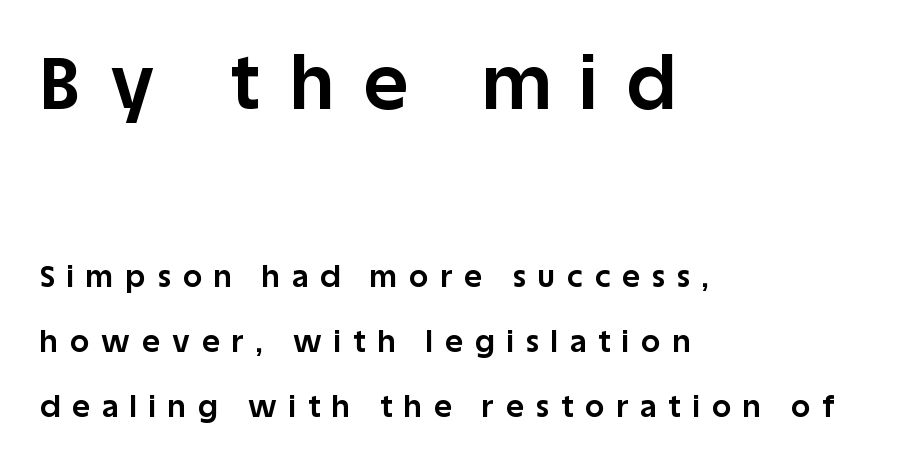
Q: Is the text bold? A: Yes.
Q: Is the text italic (slanted)? A: No, it is upright.
Q: Is the typeface a serif or a sans-serif typeface? A: Sans-serif.
Q: Is the text underlined? A: No.
Q: How is the paragraph aligned? A: Left-aligned.
Q: Is the spacing between letters normal or unusually wide? A: Unusually wide.
Q: Is the spacing between lines tight, normal or loose? A: Loose.
Q: Which block of text is set in a larger size, the first (top) or the second (bottom)? A: The first (top) one.
Q: Width (condensed, normal, or wide)? A: Normal.
Q: Stroke contrast? A: Low.
Q: x-height? A: Large.
Q: Monospaced? A: No.
